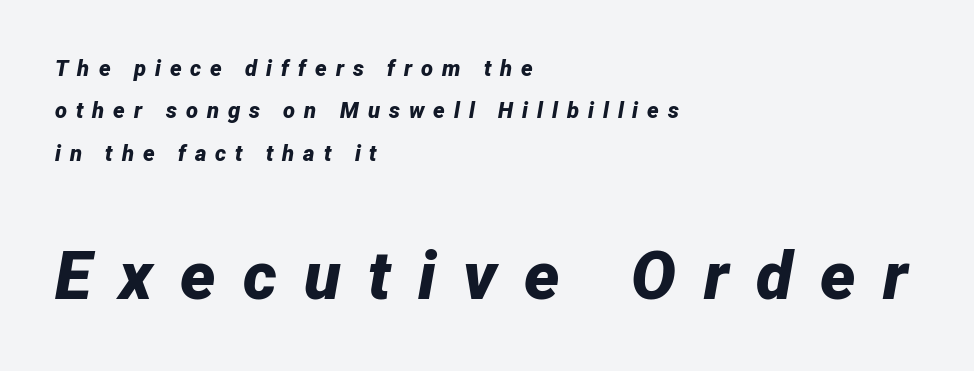
Q: Is the text bold? A: Yes.
Q: Is the text italic (slanted)? A: Yes, it leans right by about 12 degrees.
Q: Is the text underlined? A: No.
Q: How is the paragraph aligned? A: Left-aligned.
Q: Is the spacing between letters normal or unusually wide? A: Unusually wide.
Q: Is the spacing between lines tight, normal or loose? A: Loose.
Q: Which block of text is set in a larger size, the first (top) or the second (bottom)? A: The second (bottom) one.
Q: Width (condensed, normal, or wide)? A: Normal.
Q: Stroke contrast? A: Low.
Q: x-height? A: Medium.
Q: Monospaced? A: No.
